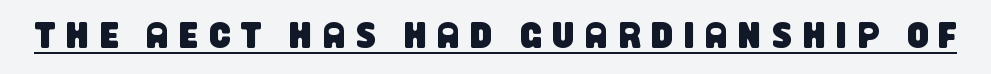
Beneath each row of characters lies a ruled line. Each word looks stretched out because of the extra space between its letters. The type family on display is of the sans-serif kind. The letters advance in unequal steps, a hallmark of proportional type.
